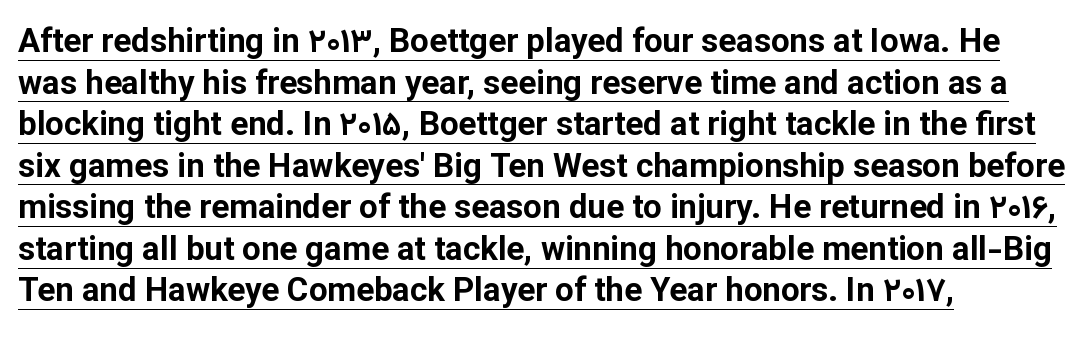
{"serif": "no", "italic": "no", "bold": "yes", "weight": "bold", "width": "normal", "stroke_contrast": "low", "x_height": "medium", "monospaced": "no", "underline": "yes", "align": "left", "line_spacing": "normal", "line_spacing_ratio": 1.26, "letter_spacing": "normal", "letter_spacing_em": 0.0, "glyph_px": 33}
